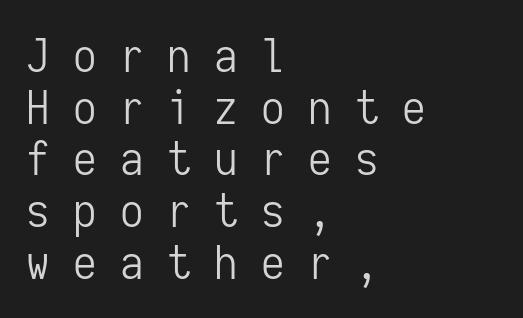
The image shows 47 px light, condensed sans-serif type, upright, monospaced; set left-aligned, tight line spacing (1.1x), unusually wide letter spacing (+0.5 em), not underlined; low stroke contrast and a medium x-height.
